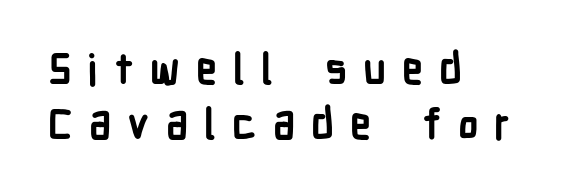
Each line starts at the same left margin while the right side varies. A typesetter would label this face a sans. Notice how thick the strokes are: this is what a full bold looks like. These lines sit exactly where default settings would place them.
